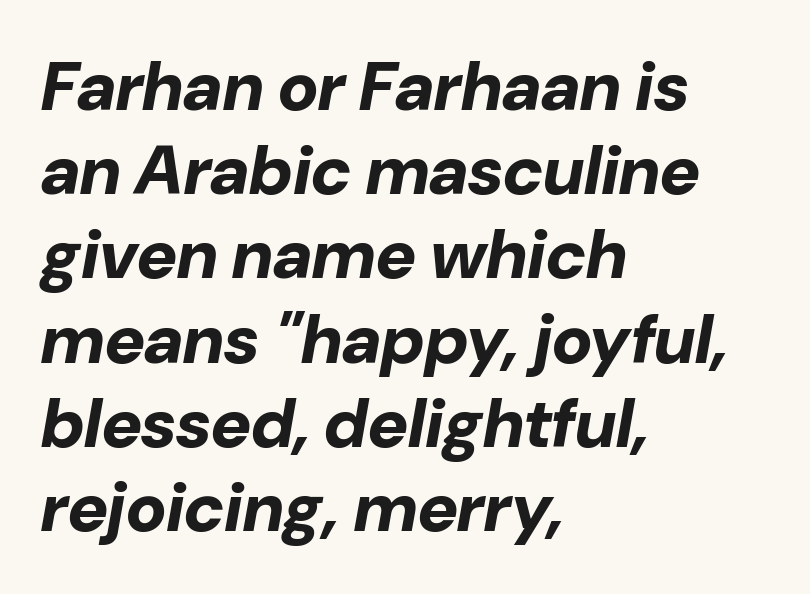
Strokes here are thick enough to call this a true bold. The passage is arranged the way most books set body copy — flush left. The letters advance in unequal steps, a hallmark of proportional type. Italic: yes, the glyphs are oblique. Any mark beneath the type? The region is blank. Letter spacing: default.
